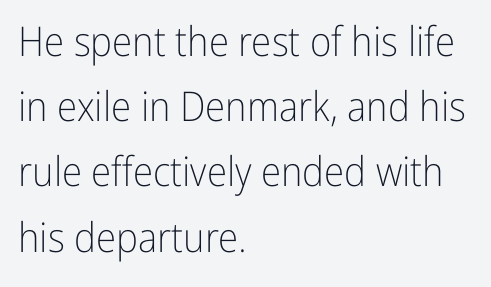
Q: Is the text bold? A: No.
Q: Is the text italic (slanted)? A: No, it is upright.
Q: Is the typeface a serif or a sans-serif typeface? A: Sans-serif.
Q: Is the text underlined? A: No.
Q: How is the paragraph aligned? A: Left-aligned.
Q: Is the spacing between letters normal or unusually wide? A: Normal.
Q: Is the spacing between lines tight, normal or loose? A: Normal.
Q: Width (condensed, normal, or wide)? A: Condensed.
Q: Stroke contrast? A: Low.
Q: x-height? A: Medium.
Q: Monospaced? A: No.
